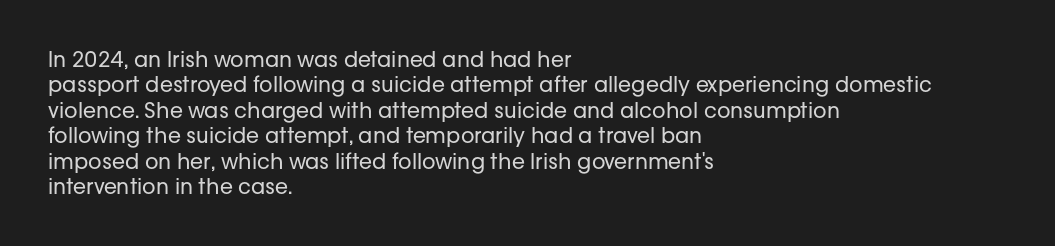
The image shows 21 px text type, upright; set left-aligned, line spacing 1.21x, normal letter spacing, not underlined.
